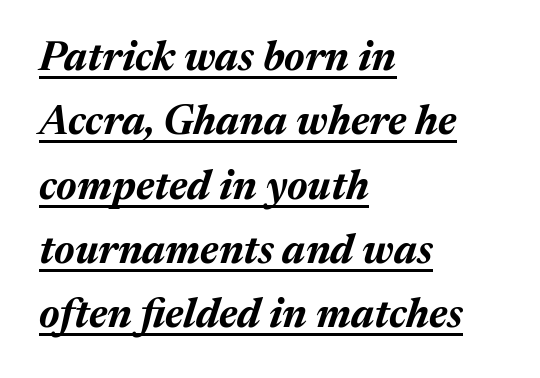
Q: Is the text bold? A: Yes.
Q: Is the text italic (slanted)? A: Yes, it leans right by about 17 degrees.
Q: Is the text underlined? A: Yes.
Q: How is the paragraph aligned? A: Left-aligned.
Q: Is the spacing between letters normal or unusually wide? A: Normal.
Q: Is the spacing between lines tight, normal or loose? A: Normal.
Q: Width (condensed, normal, or wide)? A: Normal.
Q: Stroke contrast? A: Medium.
Q: x-height? A: Medium.
Q: Monospaced? A: No.
